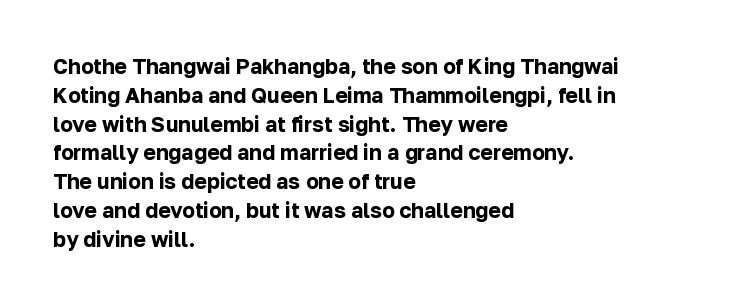
Q: Is the text bold? A: Yes.
Q: Is the text italic (slanted)? A: No, it is upright.
Q: Is the text underlined? A: No.
Q: How is the paragraph aligned? A: Left-aligned.
Q: Is the spacing between letters normal or unusually wide? A: Normal.
Q: Is the spacing between lines tight, normal or loose? A: Normal.
